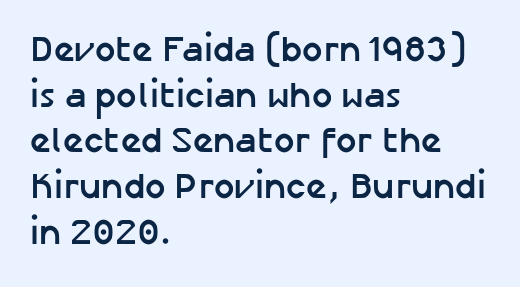
Q: Is the text bold? A: Yes.
Q: Is the text italic (slanted)? A: No, it is upright.
Q: Is the typeface a serif or a sans-serif typeface? A: Sans-serif.
Q: Is the text underlined? A: No.
Q: How is the paragraph aligned? A: Left-aligned.
Q: Is the spacing between letters normal or unusually wide? A: Normal.
Q: Is the spacing between lines tight, normal or loose? A: Normal.
Q: Width (condensed, normal, or wide)? A: Normal.
Q: Stroke contrast? A: Low.
Q: x-height? A: Medium.
Q: Monospaced? A: No.
